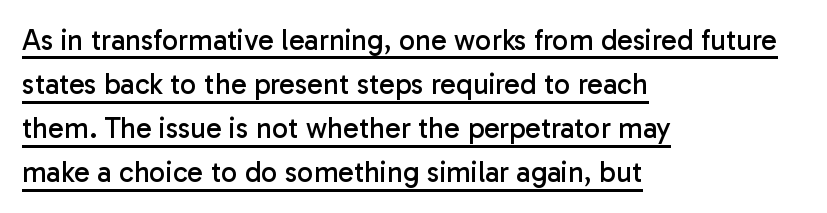
Q: Is the text bold? A: No.
Q: Is the text italic (slanted)? A: No, it is upright.
Q: Is the typeface a serif or a sans-serif typeface? A: Sans-serif.
Q: Is the text underlined? A: Yes.
Q: How is the paragraph aligned? A: Left-aligned.
Q: Is the spacing between letters normal or unusually wide? A: Normal.
Q: Is the spacing between lines tight, normal or loose? A: Normal.
Q: Width (condensed, normal, or wide)? A: Normal.
Q: Stroke contrast? A: Low.
Q: x-height? A: Medium.
Q: Monospaced? A: No.
